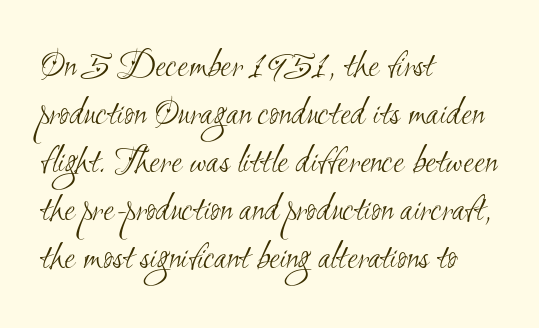
Examine the stroke ends and you'll find no serifs. A typesetter would call this proportional, since set widths differ per character. This rendering uses left alignment, leaving the right contour irregular. Check under the words: just untouched page. The strokes carry an ordinary text weight at most. Spacing between characters is what you'd get straight out of the box.
